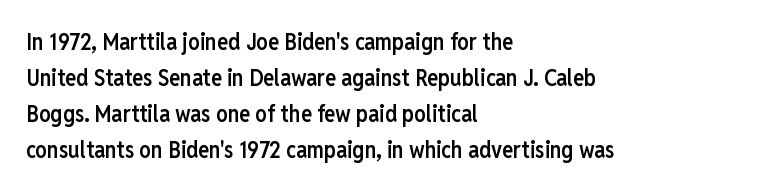
Q: Is the text bold? A: Semi-bold.
Q: Is the text italic (slanted)? A: No, it is upright.
Q: Is the text underlined? A: No.
Q: How is the paragraph aligned? A: Left-aligned.
Q: Is the spacing between letters normal or unusually wide? A: Normal.
Q: Is the spacing between lines tight, normal or loose? A: Normal.
